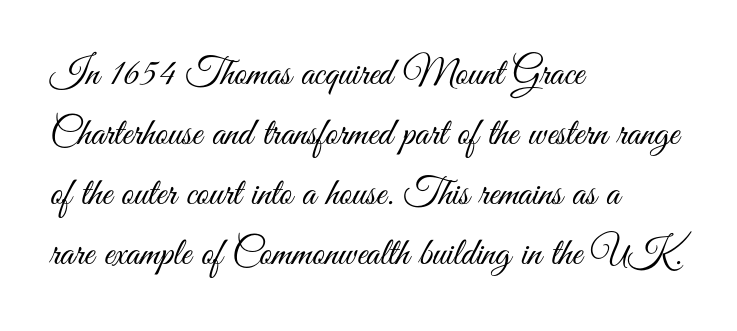
Letters have the restrained weight of plain body copy at most. Is this a fixed-width face? No — the glyphs have proportional, varying widths. The typesetter chose a ragged-right arrangement here. The line-height multiplier appears to be the usual default. In terms of letterspacing, this is plain default setting.
